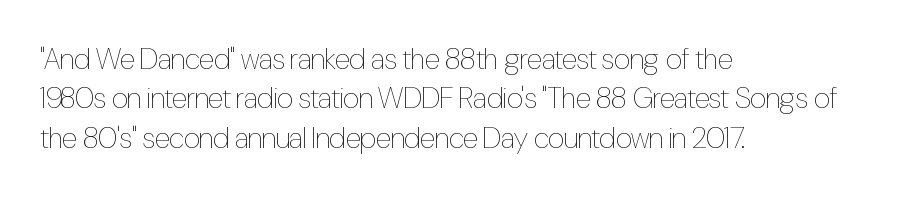
{"italic": "no", "bold": "no", "weight": "thin", "width": "condensed", "stroke_contrast": "low", "x_height": "medium", "monospaced": "no", "underline": "no", "align": "left", "line_spacing": "normal", "line_spacing_ratio": 1.36, "letter_spacing": "normal", "letter_spacing_em": 0.0, "glyph_px": 29}
